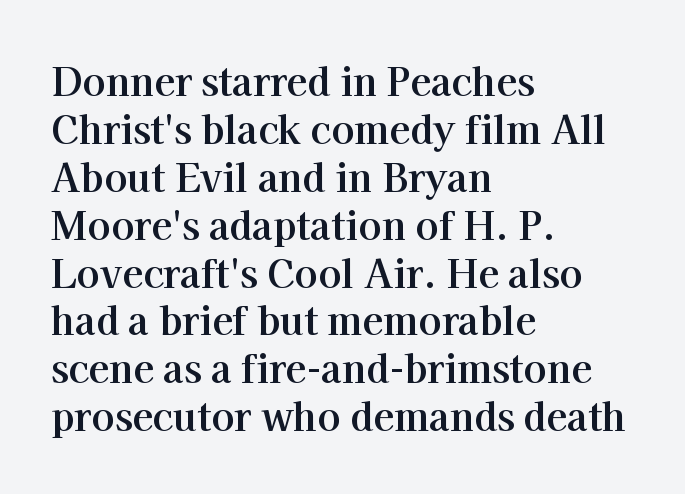
{"serif": "yes", "italic": "no", "bold": "yes", "weight": "bold", "width": "normal", "stroke_contrast": "high", "x_height": "medium", "monospaced": "no", "underline": "no", "align": "left", "line_spacing": "normal", "line_spacing_ratio": 1.26, "letter_spacing": "normal", "letter_spacing_em": 0.0, "glyph_px": 38}
